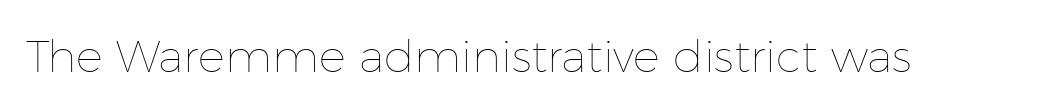
The image shows 45 px thin type, upright; set normal letter spacing, not underlined; low stroke contrast and a medium x-height.
